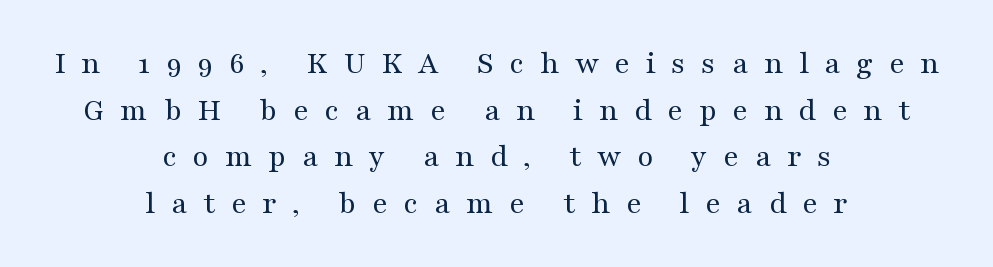
The image shows 33 px regular-weight, wide serif type, upright; set centered, normal line spacing (1.41x), unusually wide letter spacing (+0.47 em), not underlined; medium stroke contrast and a medium x-height.
